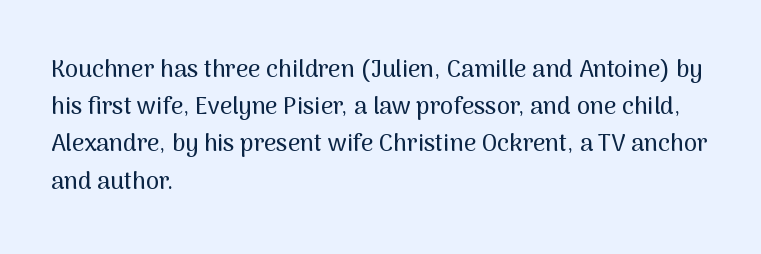
The image shows 24 px text type, upright; set left-aligned, normal line spacing (1.55x), normal letter spacing, not underlined.
